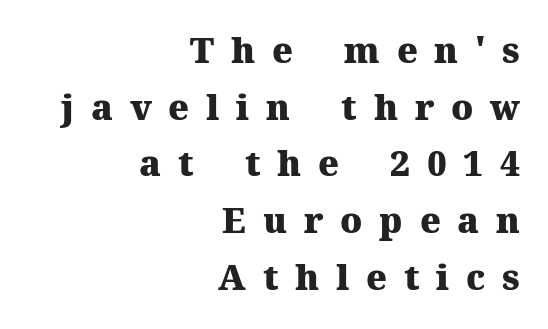
{"serif": "yes", "italic": "no", "bold": "yes", "weight": "heavy", "width": "normal", "stroke_contrast": "medium", "x_height": "medium", "monospaced": "no", "underline": "no", "align": "right", "line_spacing": "normal", "line_spacing_ratio": 1.62, "letter_spacing": "wide", "letter_spacing_em": 0.48, "glyph_px": 35}
